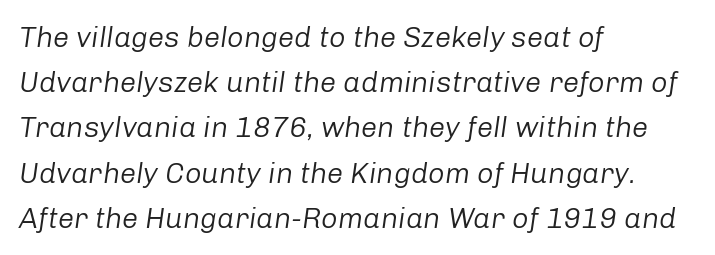
These glyphs show unthickened strokes, regular width or finer. Emphasis-style slanted type is in use. Successive baselines arrive at the customary interval. Words appear dense and cohesive because spacing is normal. The paragraph has a hard left edge and a soft right edge. The string is rendered with underlining switched off.
